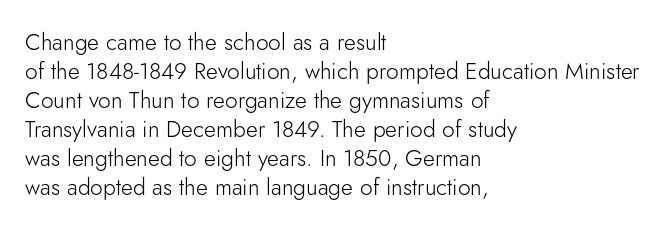
Q: Is the text bold? A: No.
Q: Is the text italic (slanted)? A: No, it is upright.
Q: Is the text underlined? A: No.
Q: How is the paragraph aligned? A: Left-aligned.
Q: Is the spacing between letters normal or unusually wide? A: Normal.
Q: Is the spacing between lines tight, normal or loose? A: Normal.
